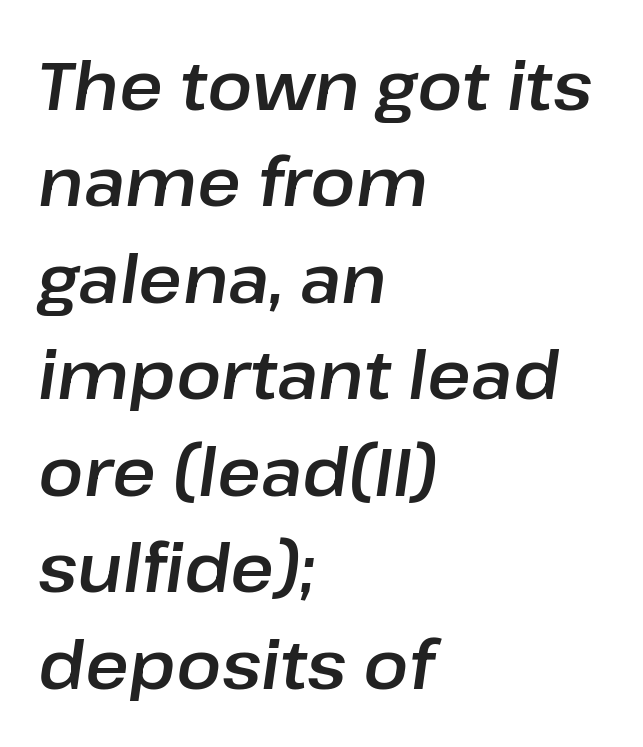
The rows are spaced the way most documents space them. Honestly, the letter spacing is just normal — you wouldn't notice it. The text block is weighted toward the left margin, trailing off unevenly rightward. There's an unmistakable incline to the writing here.
